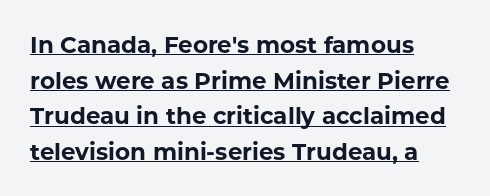
Heavy-handed strokes throughout: this text is bold. The passage shown is underscored from start to finish. The vertical gap from one line to the next is medium. The typesetter chose a ragged-right arrangement here.
